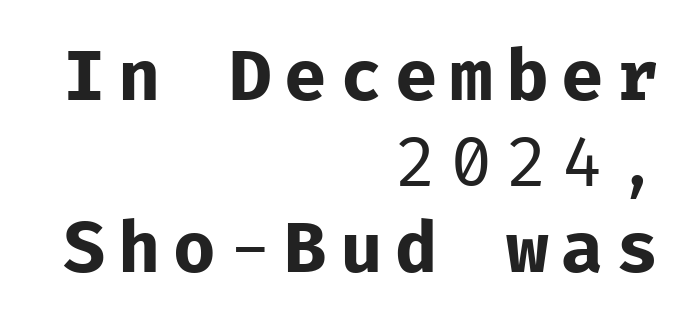
Q: Is the text bold? A: No.
Q: Is the text italic (slanted)? A: No, it is upright.
Q: Is the typeface a serif or a sans-serif typeface? A: Sans-serif.
Q: Is the text underlined? A: No.
Q: How is the paragraph aligned? A: Right-aligned.
Q: Width (condensed, normal, or wide)? A: Normal.
Q: Stroke contrast? A: Low.
Q: x-height? A: Medium.
Q: Monospaced? A: Yes.
